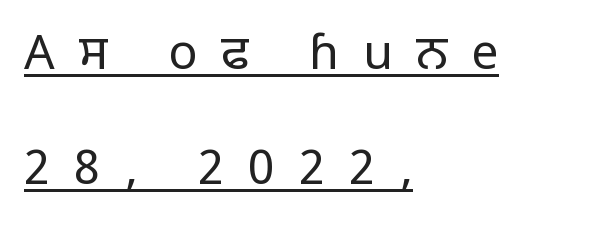
Q: Is the text bold? A: No.
Q: Is the text italic (slanted)? A: No, it is upright.
Q: Is the typeface a serif or a sans-serif typeface? A: Sans-serif.
Q: Is the text underlined? A: Yes.
Q: How is the paragraph aligned? A: Left-aligned.
Q: Is the spacing between letters normal or unusually wide? A: Unusually wide.
Q: Is the spacing between lines tight, normal or loose? A: Loose.
Q: Width (condensed, normal, or wide)? A: Normal.
Q: Stroke contrast? A: Low.
Q: x-height? A: Large.
Q: Monospaced? A: No.
